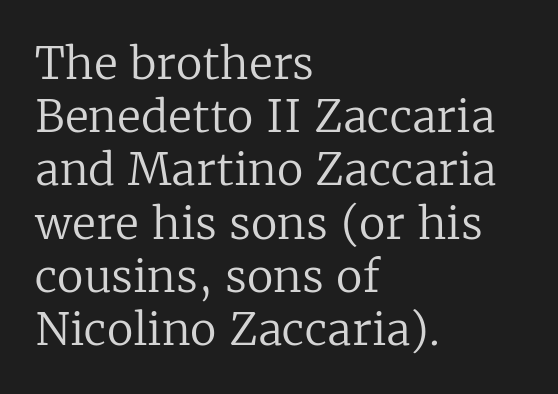
Q: Is the text bold? A: No.
Q: Is the text italic (slanted)? A: No, it is upright.
Q: Is the typeface a serif or a sans-serif typeface? A: Serif.
Q: Is the text underlined? A: No.
Q: How is the paragraph aligned? A: Left-aligned.
Q: Is the spacing between letters normal or unusually wide? A: Normal.
Q: Width (condensed, normal, or wide)? A: Normal.
Q: Stroke contrast? A: Low.
Q: x-height? A: Medium.
Q: Monospaced? A: No.
